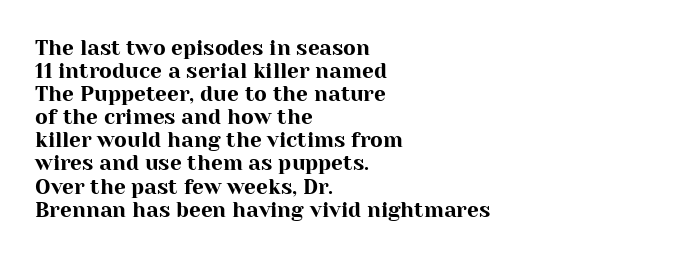
How are the letters spaced? Ordinarily, with no added tracking. Rows of type sit shoulder to shoulder in the vertical direction. A typesetter would mark this as roman, not italic. In CSS terms this would be text-align: left.
